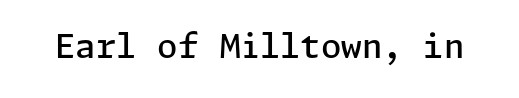
The image shows 33 px semibold sans-serif type, upright; set normal letter spacing, not underlined; low stroke contrast and a medium x-height.
